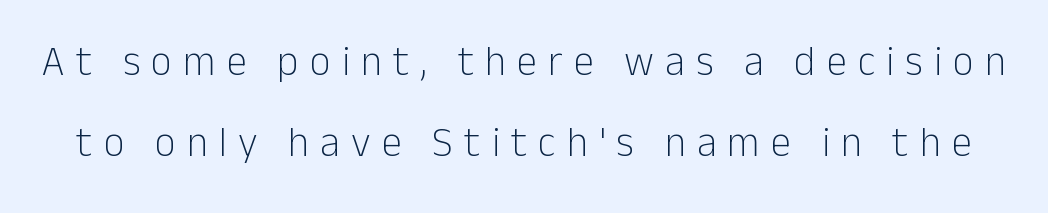
Loose tracking; the words dissolve into strings of separated letters. Is this a fixed-width face? No — the glyphs have proportional, varying widths. Grotesque or geometric, the face here clearly has no serifs. Quick note: not italic, upright. Unbolded letterforms with no extra heft.
